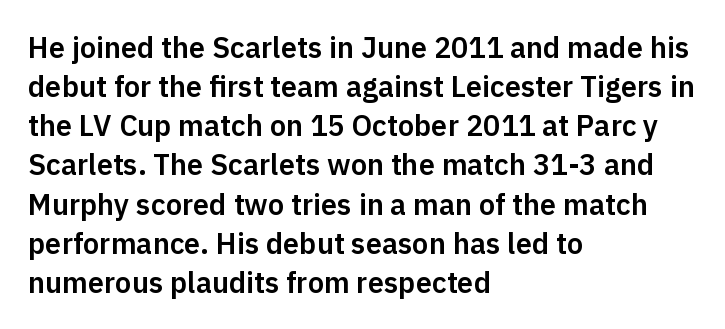
The image shows 29 px sans-serif type, upright; set left-aligned, normal line spacing (1.35x), normal letter spacing, not underlined; low stroke contrast and a medium x-height.
